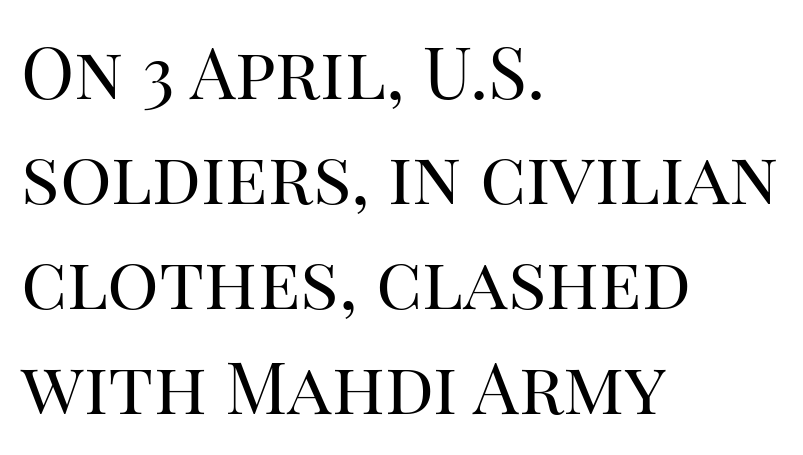
Q: Is the text bold? A: No.
Q: Is the text italic (slanted)? A: No, it is upright.
Q: Is the typeface a serif or a sans-serif typeface? A: Serif.
Q: Is the text underlined? A: No.
Q: How is the paragraph aligned? A: Left-aligned.
Q: Is the spacing between letters normal or unusually wide? A: Normal.
Q: Is the spacing between lines tight, normal or loose? A: Normal.
Q: Width (condensed, normal, or wide)? A: Normal.
Q: Stroke contrast? A: High.
Q: x-height? A: Large.
Q: Monospaced? A: No.
